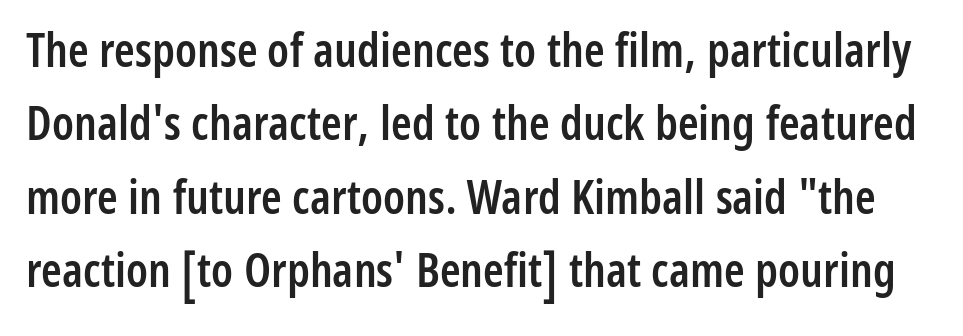
Q: Is the text bold? A: Semi-bold.
Q: Is the text italic (slanted)? A: No, it is upright.
Q: Is the typeface a serif or a sans-serif typeface? A: Sans-serif.
Q: Is the text underlined? A: No.
Q: Is the spacing between letters normal or unusually wide? A: Normal.
Q: Is the spacing between lines tight, normal or loose? A: Normal.
Q: Width (condensed, normal, or wide)? A: Condensed.
Q: Stroke contrast? A: Low.
Q: x-height? A: Medium.
Q: Monospaced? A: No.
